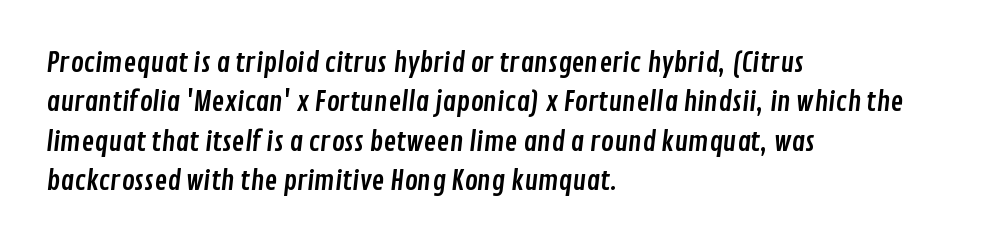
The image shows 27 px text type; set left-aligned, normal line spacing (1.46x), normal letter spacing, not underlined.
